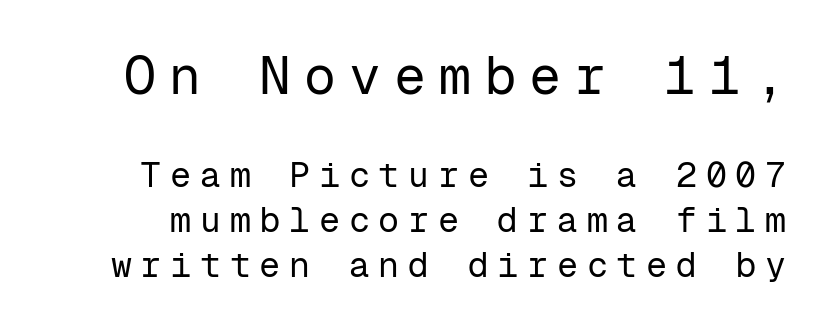
{"serif": "no", "italic": "no", "bold": "no", "weight": "regular", "width": "normal", "stroke_contrast": "low", "x_height": "medium", "monospaced": "yes", "underline": "no", "line_spacing": "normal", "line_spacing_ratio": 1.29, "letter_spacing": "wide", "letter_spacing_em": 0.25, "larger_block": "first", "size_ratio": 1.51, "glyph_px": 53}
